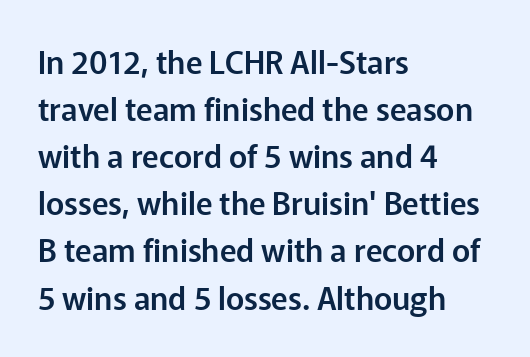
Q: Is the text italic (slanted)? A: No, it is upright.
Q: Is the typeface a serif or a sans-serif typeface? A: Sans-serif.
Q: Is the text underlined? A: No.
Q: How is the paragraph aligned? A: Left-aligned.
Q: Is the spacing between letters normal or unusually wide? A: Normal.
Q: Is the spacing between lines tight, normal or loose? A: Normal.
Q: Width (condensed, normal, or wide)? A: Normal.
Q: Stroke contrast? A: Low.
Q: x-height? A: Medium.
Q: Monospaced? A: No.
